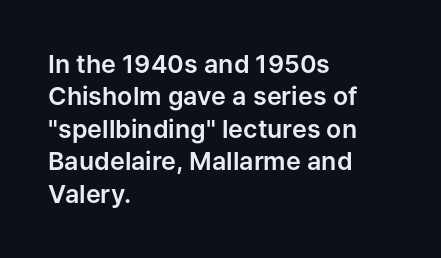
Q: Is the text italic (slanted)? A: No, it is upright.
Q: Is the text underlined? A: No.
Q: How is the paragraph aligned? A: Left-aligned.
Q: Is the spacing between letters normal or unusually wide? A: Normal.
Q: Is the spacing between lines tight, normal or loose? A: Normal.
